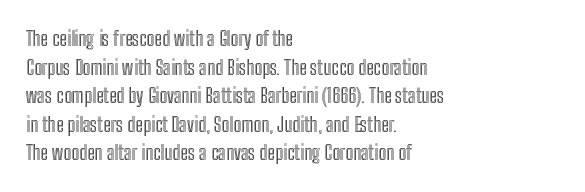
{"italic": "no", "underline": "no", "align": "left", "line_spacing": "normal", "line_spacing_ratio": 1.43, "letter_spacing": "normal", "letter_spacing_em": 0.0, "glyph_px": 20}
